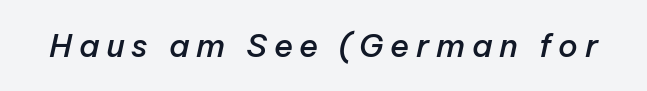
This sample uses expanded letter spacing, leaving extra air between glyphs. It's the slanting kind of type. Typesetter's note: demi weight, one step under bold. The words here are not underlined. Is this a fixed-width face? No — the glyphs have proportional, varying widths.
